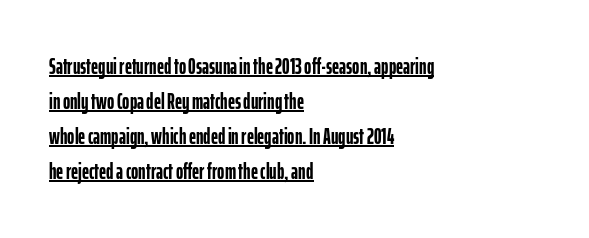
Q: Is the text bold? A: Yes.
Q: Is the text italic (slanted)? A: No, it is upright.
Q: Is the text underlined? A: Yes.
Q: How is the paragraph aligned? A: Left-aligned.
Q: Is the spacing between letters normal or unusually wide? A: Normal.
Q: Is the spacing between lines tight, normal or loose? A: Normal.
